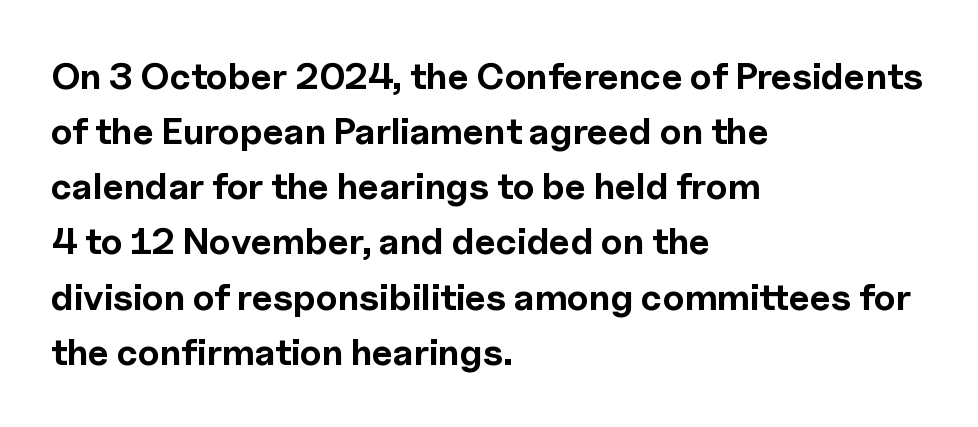
The image shows 37 px bold sans-serif type, upright; set left-aligned, normal line spacing (1.49x), normal letter spacing, not underlined; a medium x-height.
